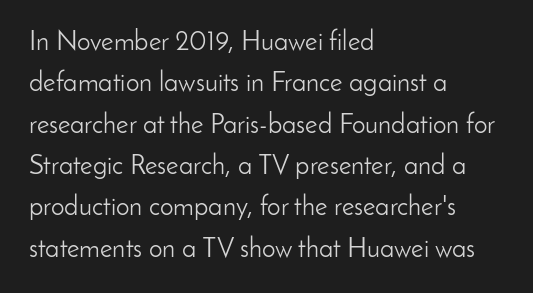
The image shows 27 px text type, upright; set left-aligned, normal line spacing (1.53x), normal letter spacing, not underlined.
